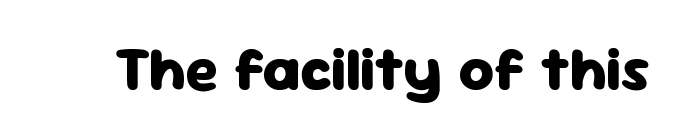
{"serif": "no", "italic": "no", "bold": "yes", "weight": "heavy", "width": "normal", "stroke_contrast": "low", "x_height": "medium", "monospaced": "no", "underline": "no", "letter_spacing": "normal", "letter_spacing_em": 0.0, "glyph_px": 61}
